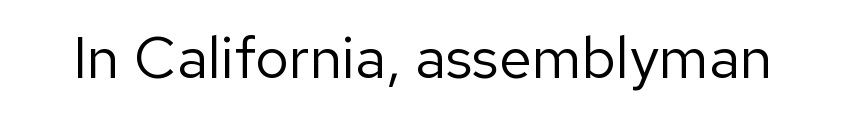
Q: Is the text bold? A: No.
Q: Is the text italic (slanted)? A: No, it is upright.
Q: Is the typeface a serif or a sans-serif typeface? A: Sans-serif.
Q: Is the text underlined? A: No.
Q: Is the spacing between letters normal or unusually wide? A: Normal.
Q: Width (condensed, normal, or wide)? A: Normal.
Q: Stroke contrast? A: Low.
Q: x-height? A: Medium.
Q: Monospaced? A: No.
